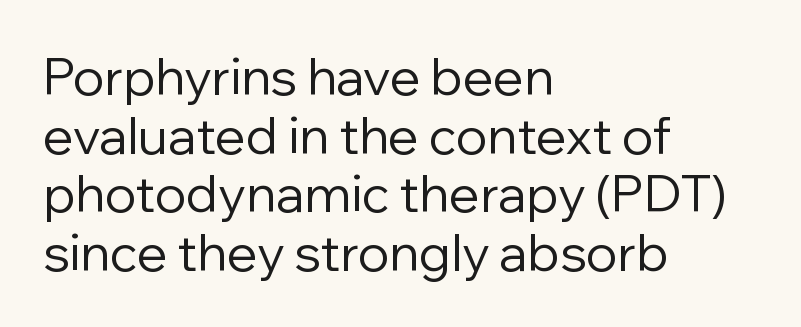
The weight tops out at a normal text grade. Decoration check: the copy has no underline. Does the copy run flush right? No — it runs flush left. Unlike italic type, these characters show no tilt at all.
